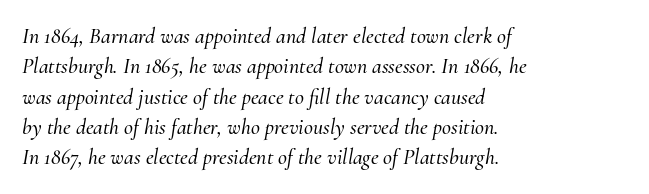
The foot of each line stays bare and open. What stands out about the letter spacing? Nothing — it is the standard amount. The rendering uses a moderate line-height, typical for paragraphs. Line beginnings align vertically; line endings do not.
